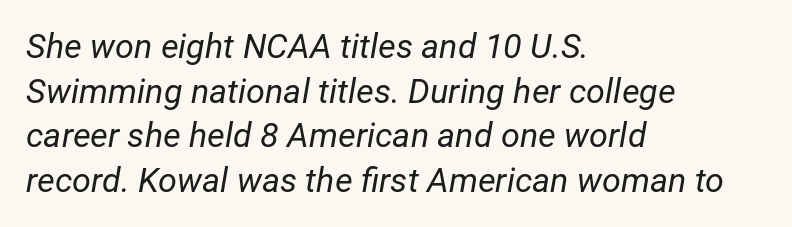
There is no visible air inserted between adjacent glyphs. The text carries the slant typical of an italic or oblique font. Rows of type keep a routine distance in the vertical direction. The gap between lines stays unmarked. A typesetter would call this proportional, since set widths differ per character. Layout note: lines flush left.
